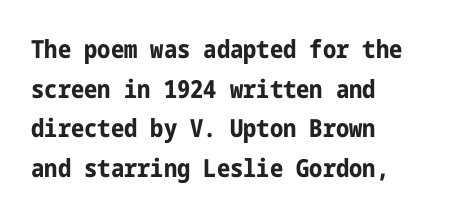
The words here are not underlined. Glyph-to-glyph distance matches everyday printed text. The rows are spaced the way most documents space them. The lettering holds an erect, upright posture throughout. Heavy-handed strokes throughout: this text is bold. Which margin do the lines hug? The left one — the right edge is uneven.
